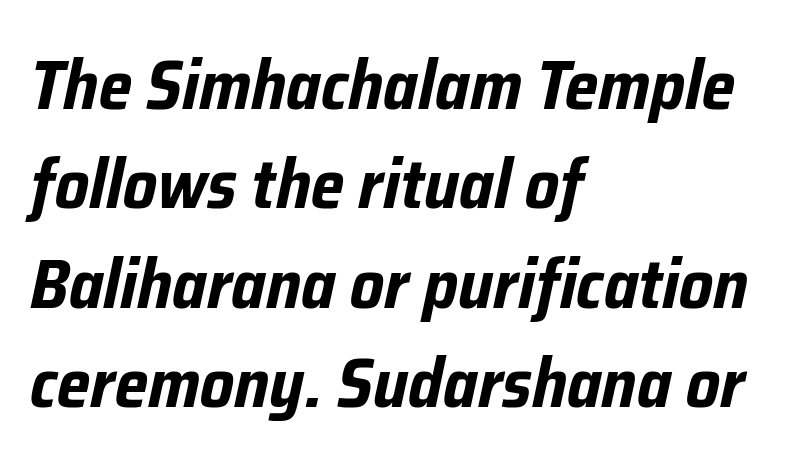
{"italic": "yes", "lean": "right", "slant_degrees": 12, "bold": "yes", "weight": "bold", "width": "condensed", "stroke_contrast": "low", "x_height": "medium", "monospaced": "no", "underline": "no", "align": "left", "line_spacing": "normal", "line_spacing_ratio": 1.44, "letter_spacing": "normal", "letter_spacing_em": 0.0, "glyph_px": 69}
